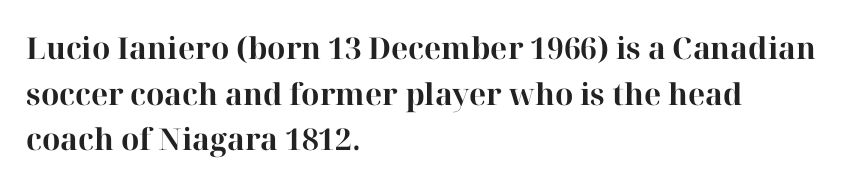
Here the glyphs are tracked normally, forming tight word shapes. Compared with an ordinary text face, these strokes are far heavier — a full bold. Style check: upright. Each new line begins a customary step beneath the previous one. The passage is arranged the way most books set body copy — flush left.
